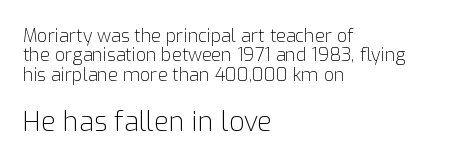
Each stroke keeps to a modest, everyday thickness or less. Honestly, the rows look squashed on top of each other. A classic flush-left, rag-right setting is used for this passage. The string is rendered with underlining switched off. Larger block? The one below; the one above is distinctly smaller. You can tell it's not italic because the verticals are truly vertical.
